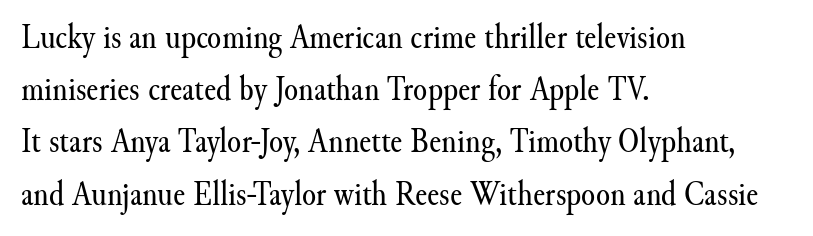
{"serif": "yes", "italic": "no", "bold": "no", "weight": "regular", "width": "normal", "stroke_contrast": "medium", "x_height": "small", "monospaced": "no", "underline": "no", "align": "left", "line_spacing": "normal", "line_spacing_ratio": 1.45, "letter_spacing": "normal", "letter_spacing_em": 0.0, "glyph_px": 36}
